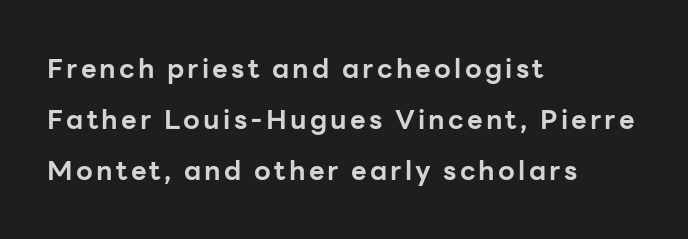
{"italic": "no", "bold": "yes", "underline": "no", "align": "left", "line_spacing_ratio": 1.88, "glyph_px": 27}
